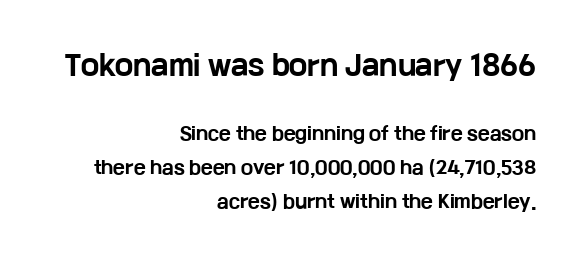
Honestly, there is no underline to notice here at all. Is there any slant? The stems are plumb. Bigger letters appear in the top chunk; the bottom chunk is reduced. This block would shrink considerably if given ordinary leading; it's expanded now. The line texture is even and compact thanks to regular tracking.
